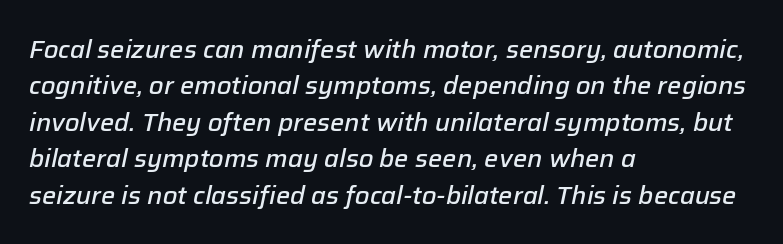
The image shows 25 px text type, italic (leaning right); set left-aligned, normal line spacing (1.46x), normal letter spacing, not underlined.
